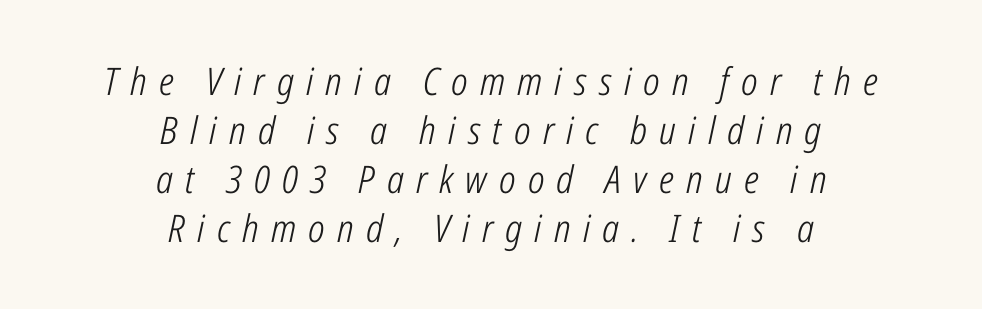
{"italic": "yes", "lean": "right", "slant_degrees": 12, "bold": "no", "weight": "light", "width": "condensed", "stroke_contrast": "low", "x_height": "medium", "monospaced": "no", "underline": "no", "align": "center", "line_spacing": "normal", "line_spacing_ratio": 1.29, "letter_spacing": "wide", "letter_spacing_em": 0.32, "glyph_px": 38}
